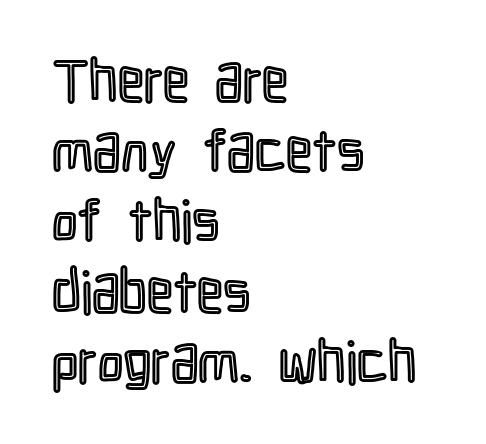
How are the letters spaced? Ordinarily, with no added tracking. Here the designer chose a conventional face with non-uniform glyph widths. Designer's note — italics off, roman on. Short and long lines alike share a common starting point at left.
